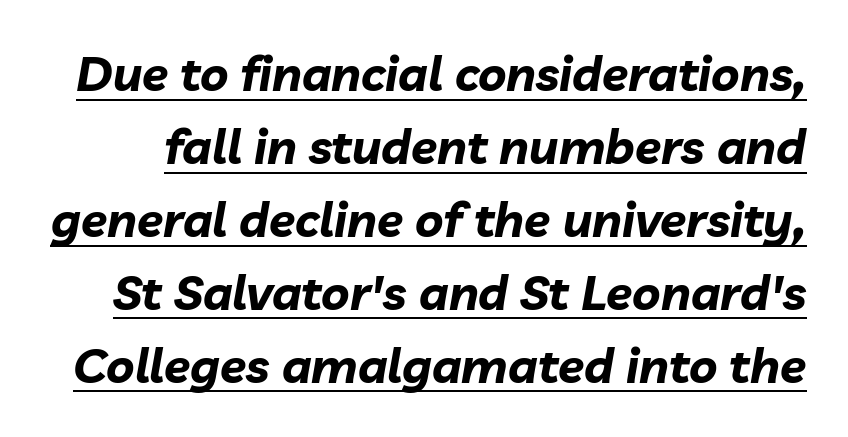
{"italic": "yes", "lean": "right", "slant_degrees": 10, "bold": "yes", "weight": "bold", "width": "normal", "stroke_contrast": "low", "x_height": "medium", "monospaced": "no", "underline": "yes", "line_spacing": "normal", "line_spacing_ratio": 1.52, "letter_spacing": "normal", "letter_spacing_em": 0.0, "glyph_px": 48}
